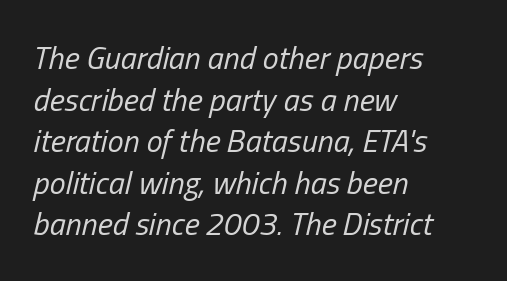
The image shows 32 px regular-weight, condensed type, italic (leaning right); set left-aligned, normal line spacing (1.3x), normal letter spacing, not underlined; low stroke contrast and a medium x-height.
